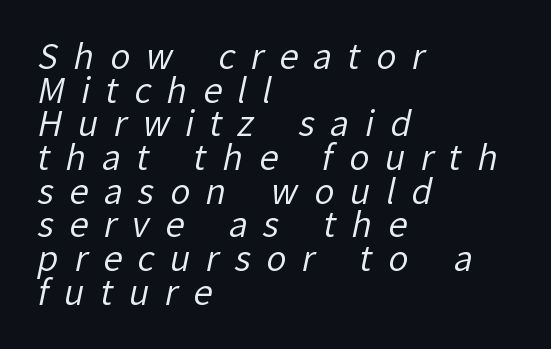
{"serif": "no", "bold": "no", "weight": "regular", "width": "normal", "stroke_contrast": "low", "x_height": "medium", "monospaced": "no", "underline": "no", "align": "left", "line_spacing": "tight", "line_spacing_ratio": 0.99, "letter_spacing": "wide", "letter_spacing_em": 0.46, "glyph_px": 34}
